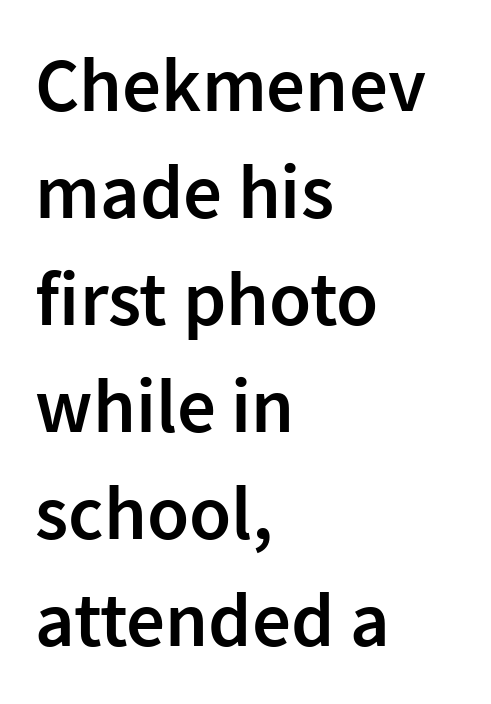
{"serif": "no", "italic": "no", "bold": "semi", "weight": "semibold", "width": "normal", "stroke_contrast": "low", "x_height": "medium", "monospaced": "no", "underline": "no", "align": "left", "line_spacing": "normal", "line_spacing_ratio": 1.39, "letter_spacing": "normal", "letter_spacing_em": 0.0, "glyph_px": 77}
